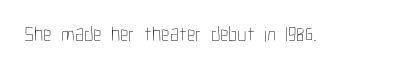
{"italic": "no", "bold": "no", "underline": "no", "letter_spacing": "normal", "letter_spacing_em": 0.0, "glyph_px": 21}
